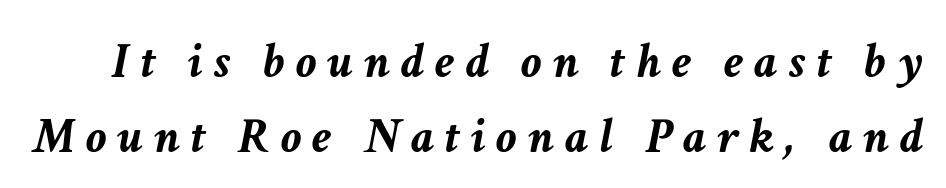
In terms of weight, the rendering is a true, heavy bold. An italicized treatment has been applied to the whole sample. Spacing verdict: proportional, widths tailored to each character. Decoration check: the copy has no underline. A typesetter would call this heavily tracked-out type. The space between consecutive lines is moderate.
